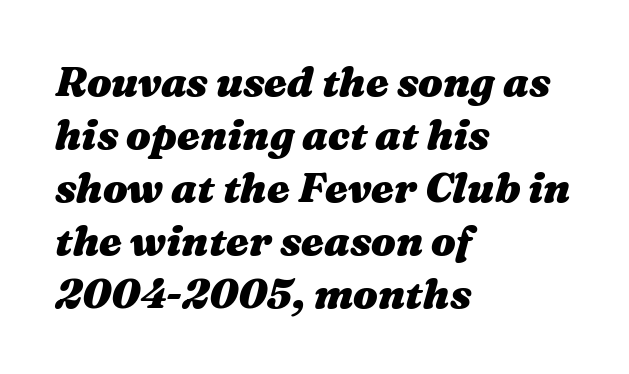
Every character sits at an angle, as italics do. In CSS terms this would be text-align: left. Does the weight exceed regular? Yes, all the way to bold. The horizontal fit of the characters is conventional and even. The strip under each line holds only bare page. These lines sit exactly where default settings would place them.
